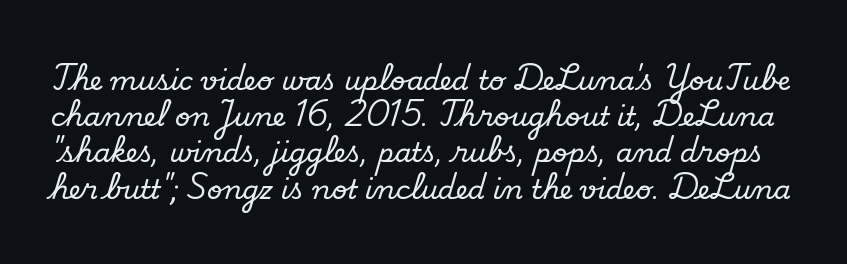
Caption: standard tracking, unaltered. Does the leading feel generous? No, just average. The foot of each line stays bare and open.
